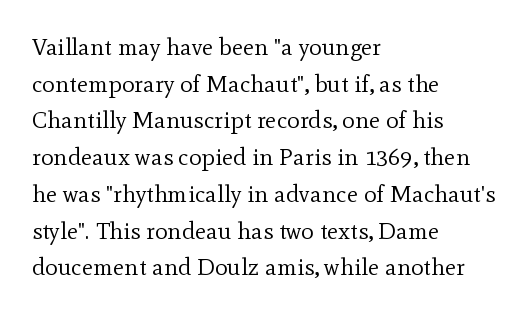
{"italic": "no", "bold": "no", "underline": "no", "align": "left", "line_spacing": "normal", "line_spacing_ratio": 1.53, "letter_spacing": "normal", "letter_spacing_em": 0.0, "glyph_px": 24}
